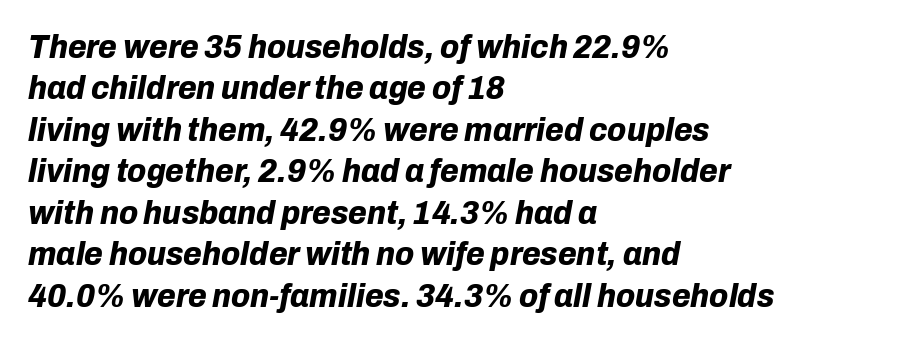
The image shows 34 px bold type, italic (leaning right); set left-aligned, line spacing 1.22x, normal letter spacing, not underlined; low stroke contrast and a medium x-height.
